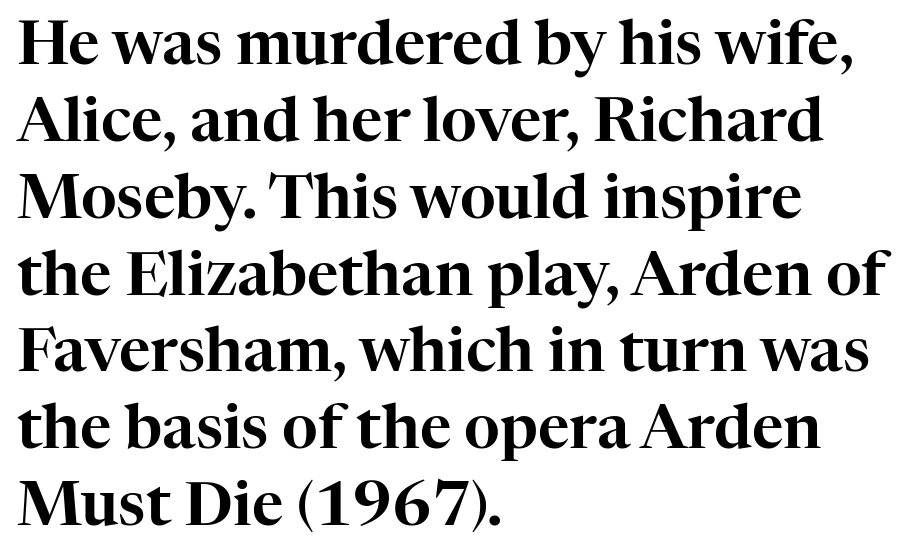
The image shows 61 px serif type, upright; set left-aligned, normal line spacing (1.26x), normal letter spacing, not underlined; high stroke contrast and a medium x-height.
